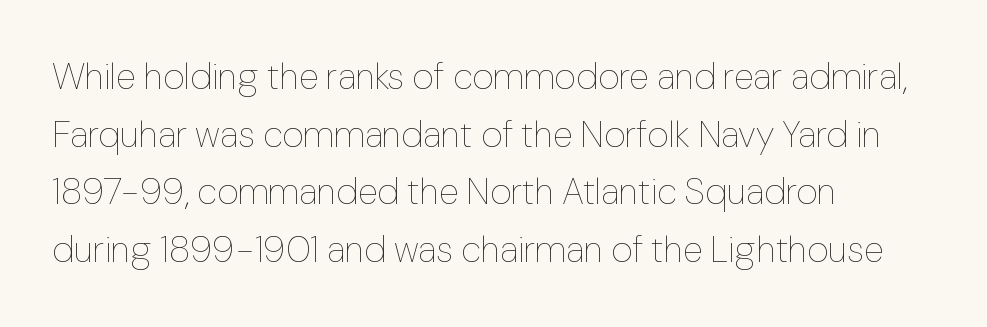
{"italic": "no", "bold": "no", "weight": "thin", "width": "normal", "stroke_contrast": "low", "x_height": "medium", "monospaced": "no", "underline": "no", "align": "left", "line_spacing": "normal", "line_spacing_ratio": 1.56, "letter_spacing": "normal", "letter_spacing_em": 0.0, "glyph_px": 37}
